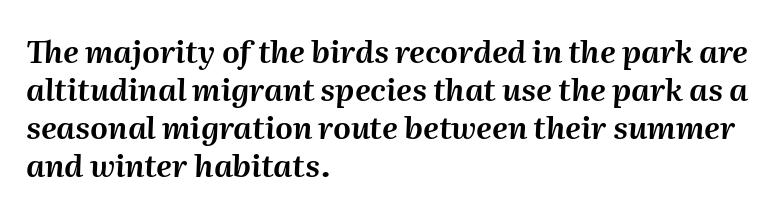
The image shows 31 px text type, italic (leaning right); set left-aligned, line spacing 1.23x, normal letter spacing, not underlined; medium stroke contrast and a medium x-height.
